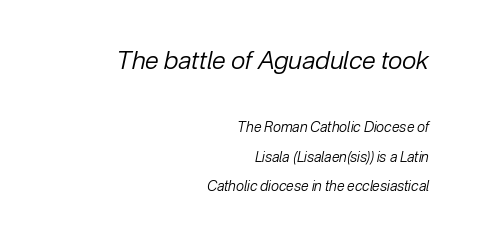
The image shows 25 px text type, italic (leaning right); set right-aligned, loose line spacing (2.09x), normal letter spacing, not underlined; the first (top) block is 1.79x larger.
